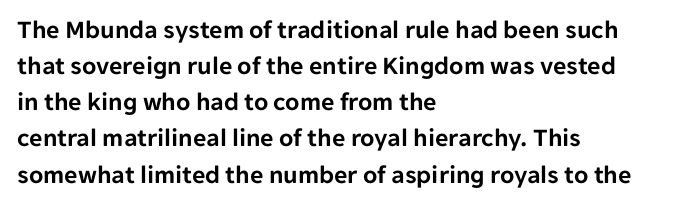
{"italic": "no", "underline": "no", "align": "left", "line_spacing": "normal", "line_spacing_ratio": 1.39, "letter_spacing": "normal", "letter_spacing_em": 0.0, "glyph_px": 26}
